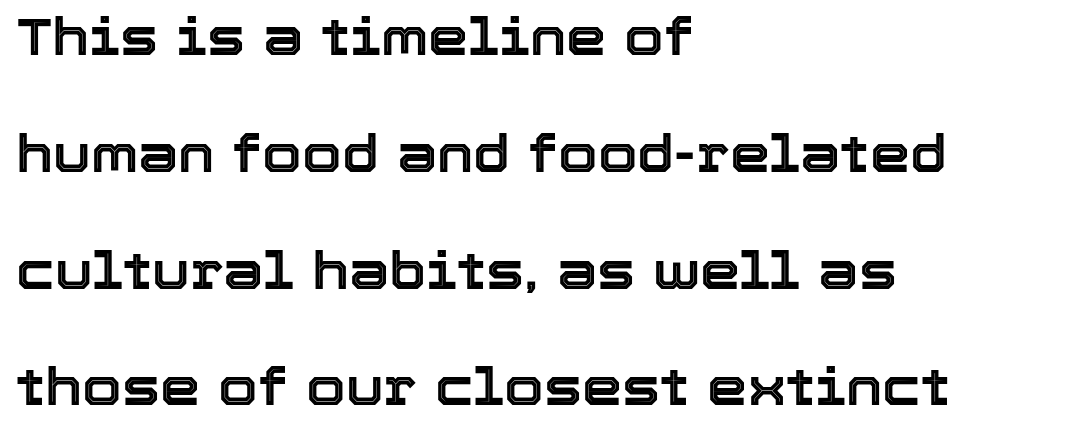
Any mark beneath the type? The region is blank. Tall strokes in this sample are plumb rather than angled. Horizontally, the lines are justified to the leading edge only. The horizontal fit of the characters is conventional and even.
